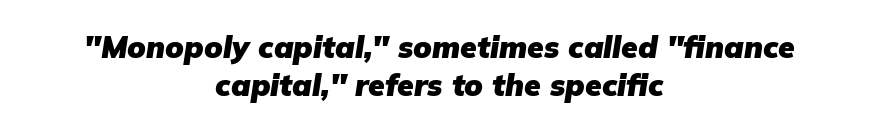
Neither beginnings nor endings align; midpoints do. Each letter keeps its own natural width here, so spacing adapts to shape. Beneath every word, the page is bare. This is oblique type, the kind used for emphasis or titles. Chunky letters — that's bold for sure.
